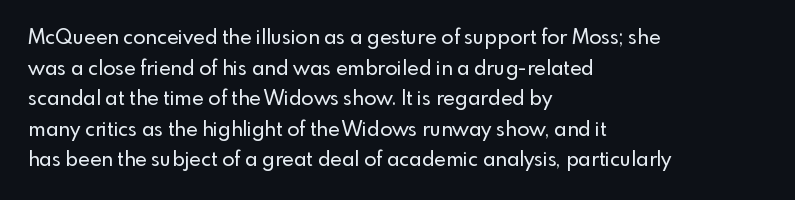
Q: Is the text italic (slanted)? A: No, it is upright.
Q: Is the text underlined? A: No.
Q: How is the paragraph aligned? A: Left-aligned.
Q: Is the spacing between letters normal or unusually wide? A: Normal.
Q: Is the spacing between lines tight, normal or loose? A: Normal.
